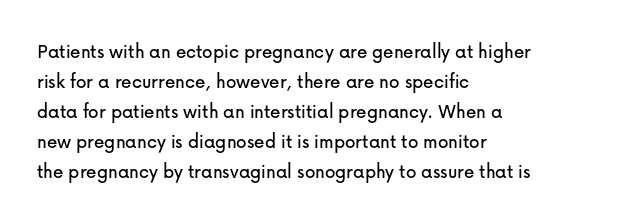
Q: Is the text italic (slanted)? A: No, it is upright.
Q: Is the text underlined? A: No.
Q: How is the paragraph aligned? A: Left-aligned.
Q: Is the spacing between letters normal or unusually wide? A: Normal.
Q: Is the spacing between lines tight, normal or loose? A: Normal.
